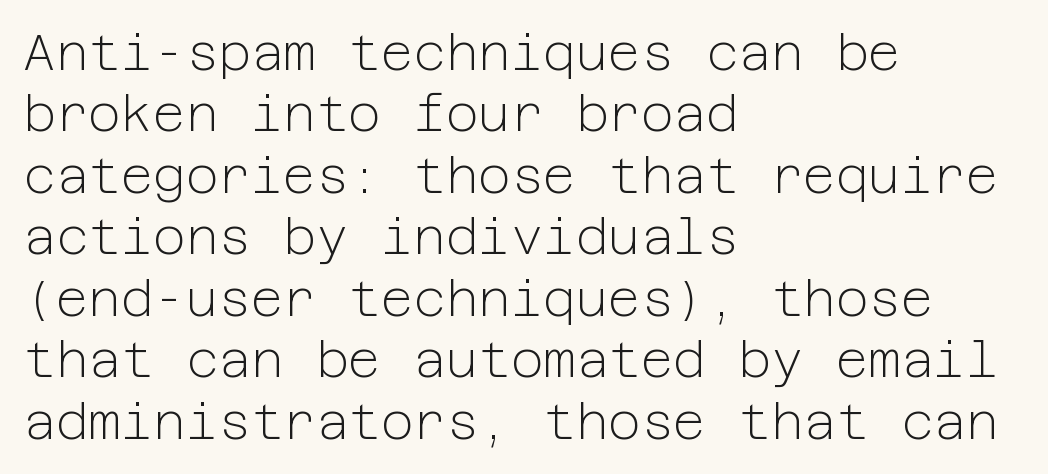
The letters sit at their default tracking, neither squeezed nor spread. Casual observation: everything's shoved over to the left. The passage shown is not underscored anywhere. Note: no serifs on the glyphs.
